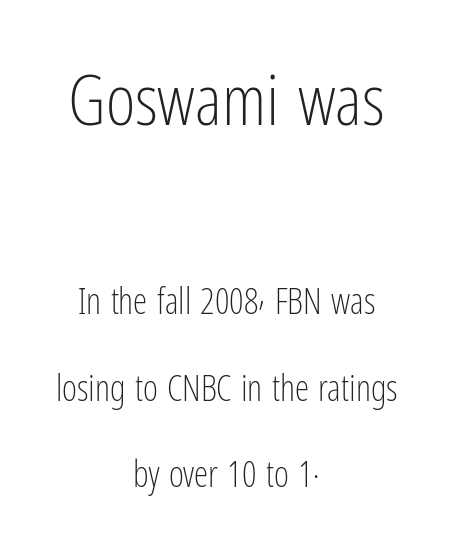
{"serif": "no", "italic": "no", "bold": "no", "weight": "light", "width": "condensed", "stroke_contrast": "low", "x_height": "medium", "monospaced": "no", "underline": "no", "align": "center", "line_spacing": "loose", "line_spacing_ratio": 2.39, "letter_spacing": "normal", "letter_spacing_em": 0.0, "larger_block": "first", "size_ratio": 1.97, "glyph_px": 71}
